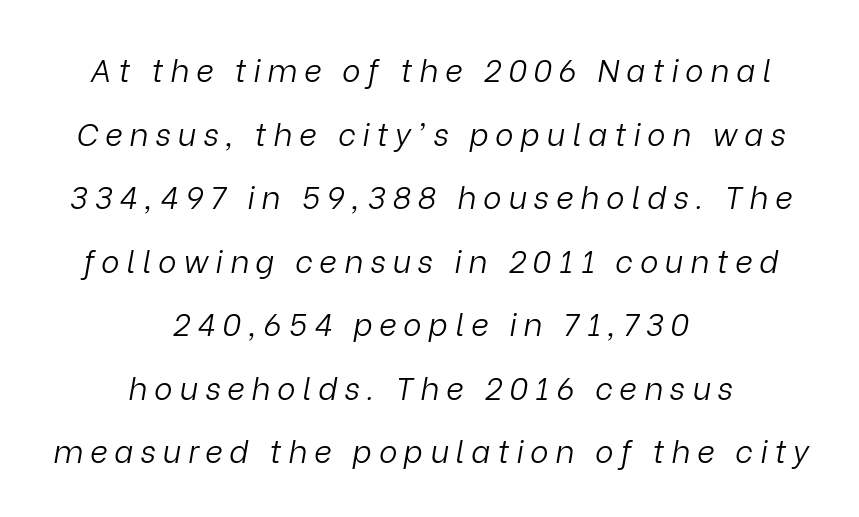
Ink coverage per letter is moderate at most. Descenders hang freely into open space. The face used here is proportionally spaced, like ordinary book or web type. Does the lettering tilt? It does — this is italic. Honestly, the letter spacing is so wide it's the main thing you notice. The setting favours the middle, as headings and verse often do.
